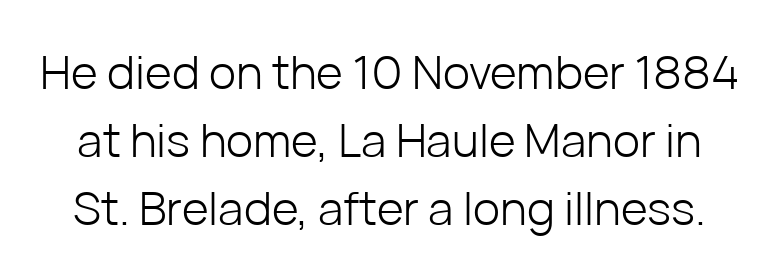
The image shows 46 px light sans-serif type, upright; set normal line spacing (1.48x), normal letter spacing, not underlined; low stroke contrast and a medium x-height.
